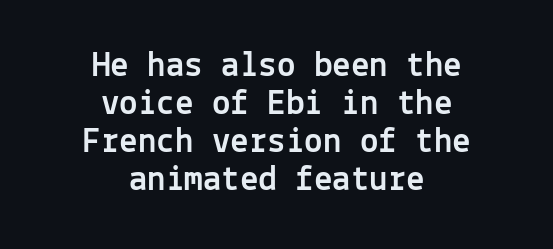
A centered setting, common on invitations and titles, is used for this passage. Here the designer chose a console-style face with uniform glyph widths. Unlike italic type, these characters show no tilt at all. The letterforms sit shoulder to shoulder at normal distance. The typeface chosen for these lines omits serifs. Leading: reduced.
